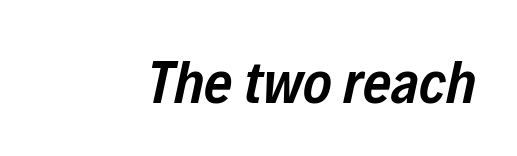
The image shows 61 px semibold, condensed type, italic (leaning right); set normal letter spacing, not underlined; low stroke contrast and a medium x-height.
